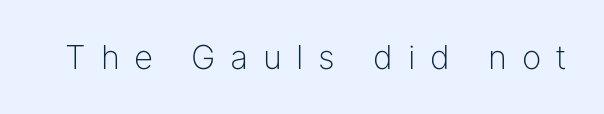
The image shows 33 px light sans-serif type, upright; set unusually wide letter spacing (+0.44 em), not underlined; low stroke contrast and a medium x-height.
